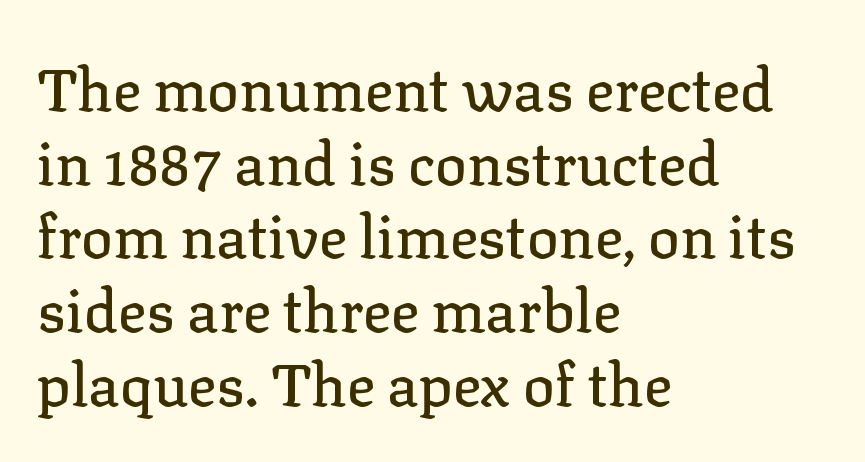
{"serif": "yes", "italic": "no", "width": "normal", "stroke_contrast": "low", "x_height": "medium", "monospaced": "no", "underline": "no", "align": "left", "line_spacing": "normal", "line_spacing_ratio": 1.25, "letter_spacing": "normal", "letter_spacing_em": 0.0, "glyph_px": 59}
